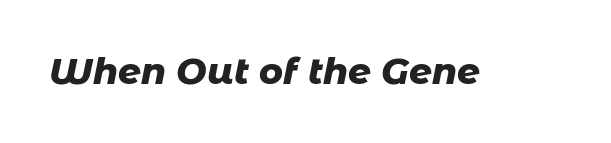
Q: Is the text bold? A: Yes.
Q: Is the text italic (slanted)? A: Yes, it leans right by about 11 degrees.
Q: Is the text underlined? A: No.
Q: Is the spacing between letters normal or unusually wide? A: Normal.
Q: Width (condensed, normal, or wide)? A: Normal.
Q: Stroke contrast? A: Low.
Q: x-height? A: Medium.
Q: Monospaced? A: No.
